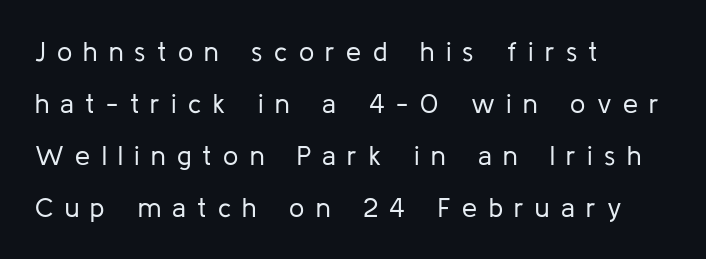
Q: Is the text bold? A: No.
Q: Is the text italic (slanted)? A: No, it is upright.
Q: Is the text underlined? A: No.
Q: How is the paragraph aligned? A: Left-aligned.
Q: Is the spacing between letters normal or unusually wide? A: Unusually wide.
Q: Is the spacing between lines tight, normal or loose? A: Loose.
